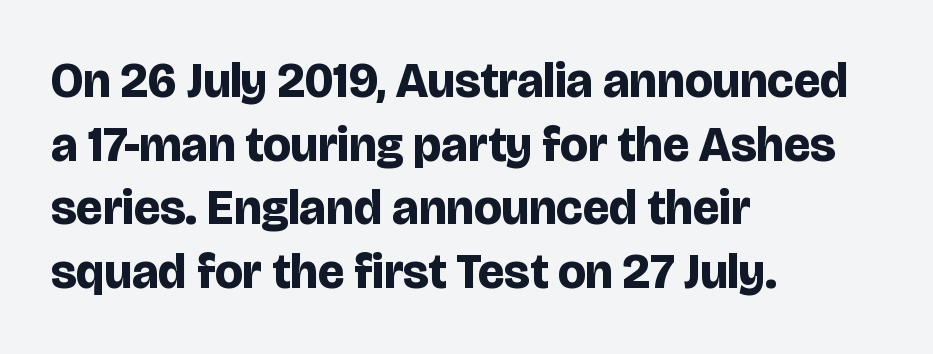
This rendering employs a face without finishing strokes, i.e., a sans-serif. One glance says typical: line gaps are just what's usual. Here the glyphs are tracked normally, forming tight word shapes. Is there any slant? The stems are plumb.
